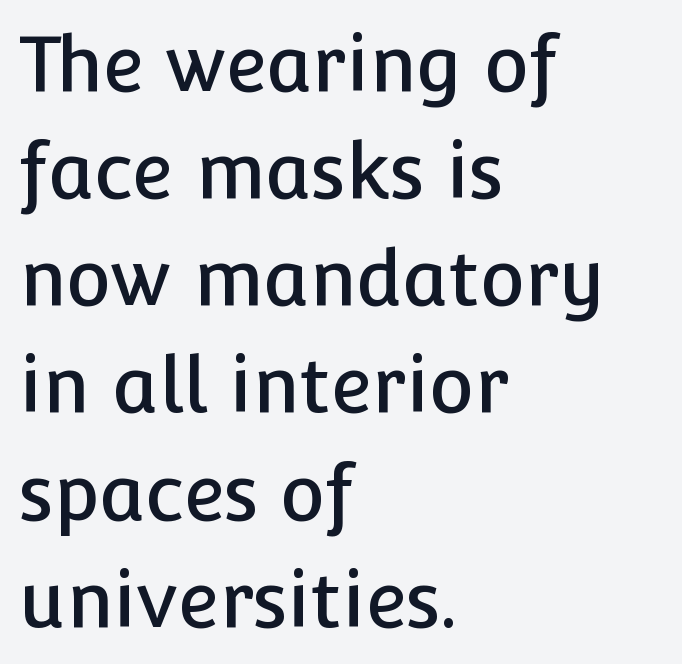
Q: Is the text italic (slanted)? A: No, it is upright.
Q: Is the typeface a serif or a sans-serif typeface? A: Sans-serif.
Q: Is the text underlined? A: No.
Q: How is the paragraph aligned? A: Left-aligned.
Q: Is the spacing between letters normal or unusually wide? A: Normal.
Q: Is the spacing between lines tight, normal or loose? A: Normal.
Q: Width (condensed, normal, or wide)? A: Normal.
Q: Stroke contrast? A: Low.
Q: x-height? A: Medium.
Q: Monospaced? A: No.
